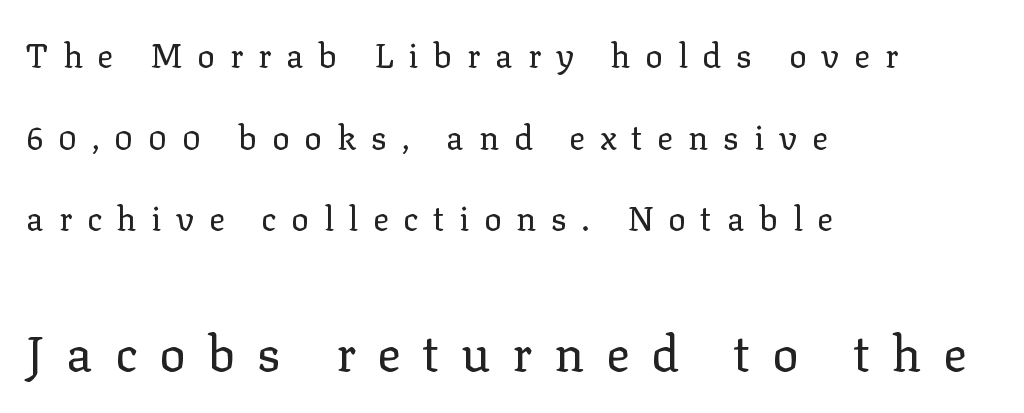
The lower block of text is set noticeably larger than the block above it. Where is the straight margin? On the left. The letterforms sit at book weight or below. Between one letter and the next there's a generous, obvious gap. Reading down the column, the eye jumps a long way to each next line. Do the characters align in a grid? No, the font is proportional.
